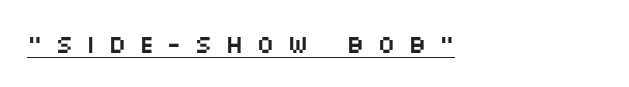
Q: Is the text italic (slanted)? A: No, it is upright.
Q: Is the text underlined? A: Yes.
Q: How is the paragraph aligned? A: Left-aligned.
Q: Is the spacing between letters normal or unusually wide? A: Unusually wide.
